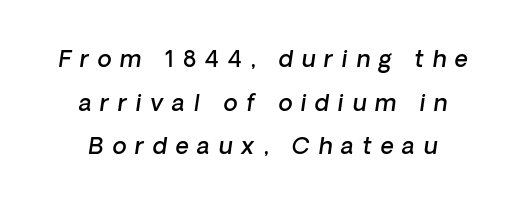
{"bold": "semi", "underline": "no", "line_spacing": "loose", "line_spacing_ratio": 1.9, "letter_spacing": "wide", "letter_spacing_em": 0.38, "glyph_px": 23}
